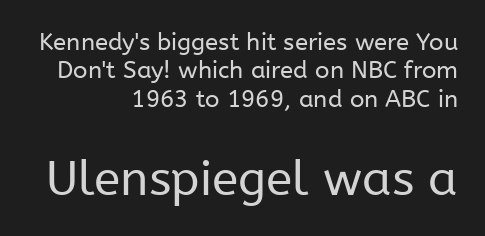
Q: Is the text bold? A: No.
Q: Is the text italic (slanted)? A: No, it is upright.
Q: Is the typeface a serif or a sans-serif typeface? A: Sans-serif.
Q: Is the text underlined? A: No.
Q: How is the paragraph aligned? A: Right-aligned.
Q: Is the spacing between letters normal or unusually wide? A: Normal.
Q: Which block of text is set in a larger size, the first (top) or the second (bottom)? A: The second (bottom) one.
Q: Width (condensed, normal, or wide)? A: Normal.
Q: Stroke contrast? A: Low.
Q: x-height? A: Medium.
Q: Monospaced? A: No.
